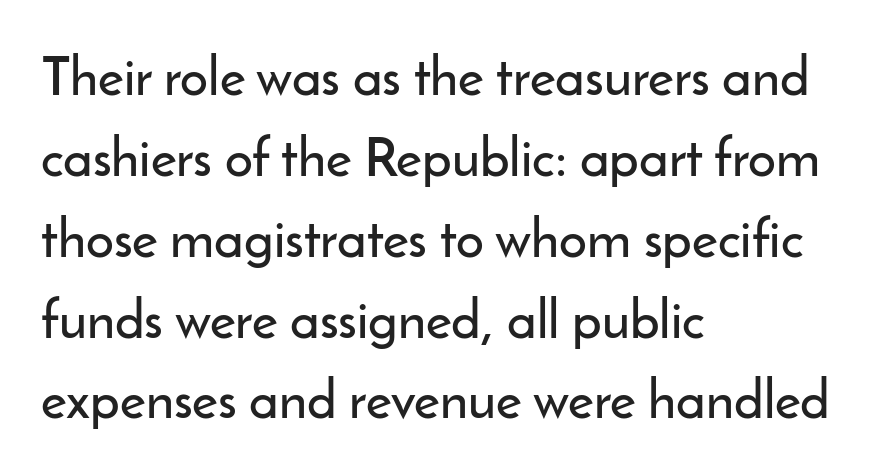
Q: Is the text italic (slanted)? A: No, it is upright.
Q: Is the typeface a serif or a sans-serif typeface? A: Sans-serif.
Q: Is the text underlined? A: No.
Q: How is the paragraph aligned? A: Left-aligned.
Q: Is the spacing between letters normal or unusually wide? A: Normal.
Q: Is the spacing between lines tight, normal or loose? A: Normal.
Q: Width (condensed, normal, or wide)? A: Normal.
Q: Stroke contrast? A: Low.
Q: x-height? A: Small.
Q: Monospaced? A: No.
